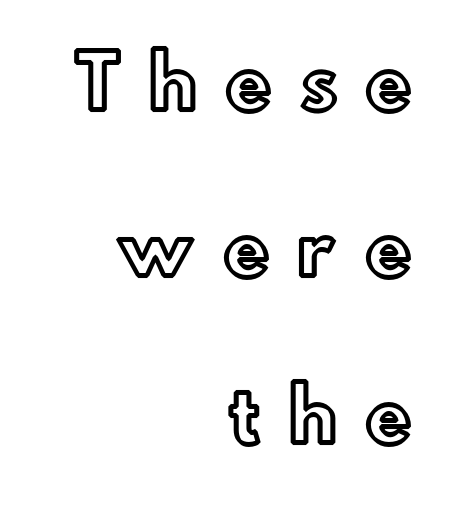
{"italic": "no", "width": "normal", "x_height": "small", "monospaced": "no", "underline": "no", "align": "right", "line_spacing": "loose", "line_spacing_ratio": 2.31, "letter_spacing": "wide", "letter_spacing_em": 0.36, "glyph_px": 72}
